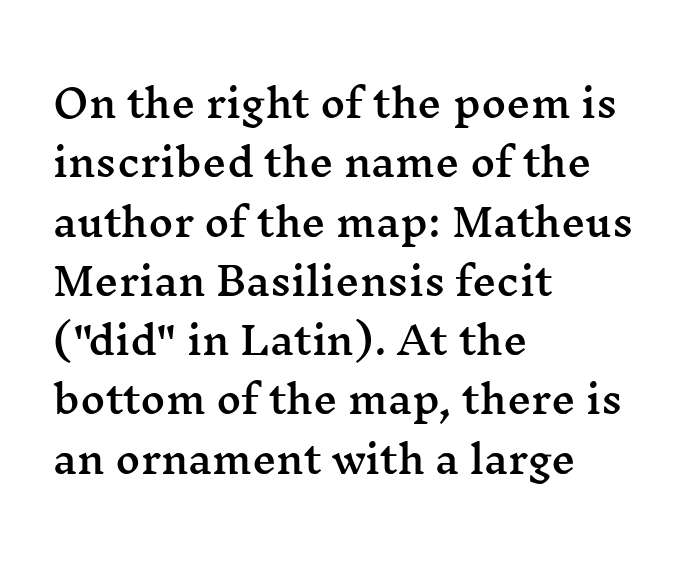
Q: Is the text italic (slanted)? A: No, it is upright.
Q: Is the typeface a serif or a sans-serif typeface? A: Serif.
Q: Is the text underlined? A: No.
Q: How is the paragraph aligned? A: Left-aligned.
Q: Is the spacing between letters normal or unusually wide? A: Normal.
Q: Is the spacing between lines tight, normal or loose? A: Normal.
Q: Width (condensed, normal, or wide)? A: Wide.
Q: Stroke contrast? A: Medium.
Q: x-height? A: Medium.
Q: Monospaced? A: No.
